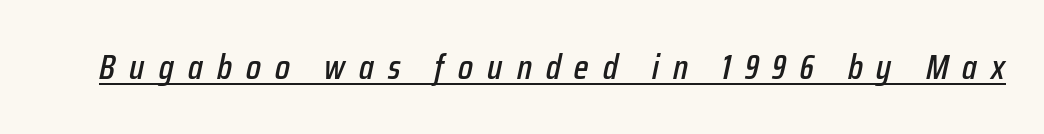
Q: Is the text italic (slanted)? A: Yes, it leans right by about 12 degrees.
Q: Is the text underlined? A: Yes.
Q: Is the spacing between letters normal or unusually wide? A: Unusually wide.
Q: Width (condensed, normal, or wide)? A: Condensed.
Q: Stroke contrast? A: Low.
Q: x-height? A: Medium.
Q: Monospaced? A: No.
